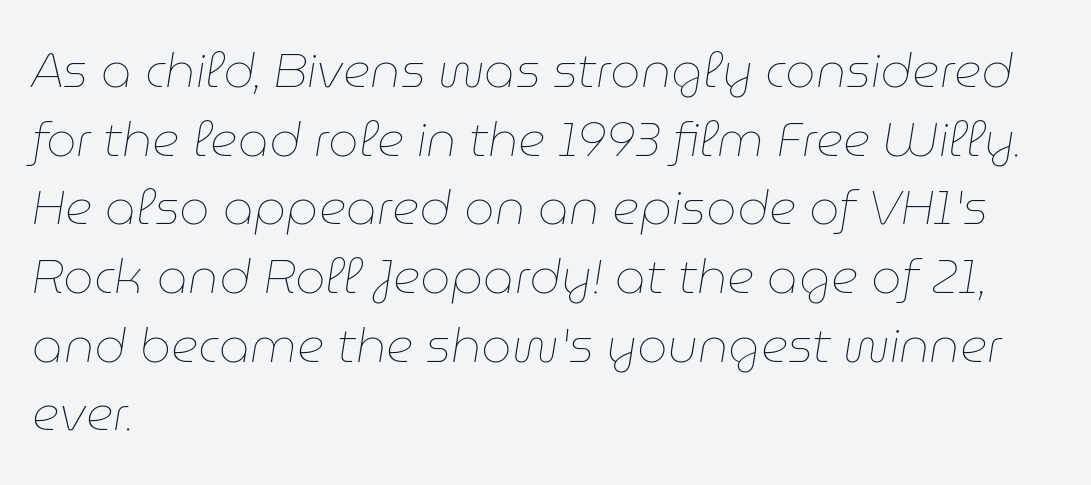
The image shows 48 px thin type, italic (leaning right); set left-aligned, normal line spacing (1.43x), normal letter spacing, not underlined; low stroke contrast and a medium x-height.
